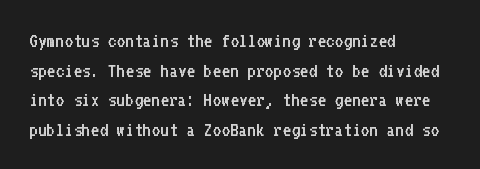
The image shows 21 px text type, upright; set left-aligned, normal line spacing (1.41x), normal letter spacing, not underlined.
